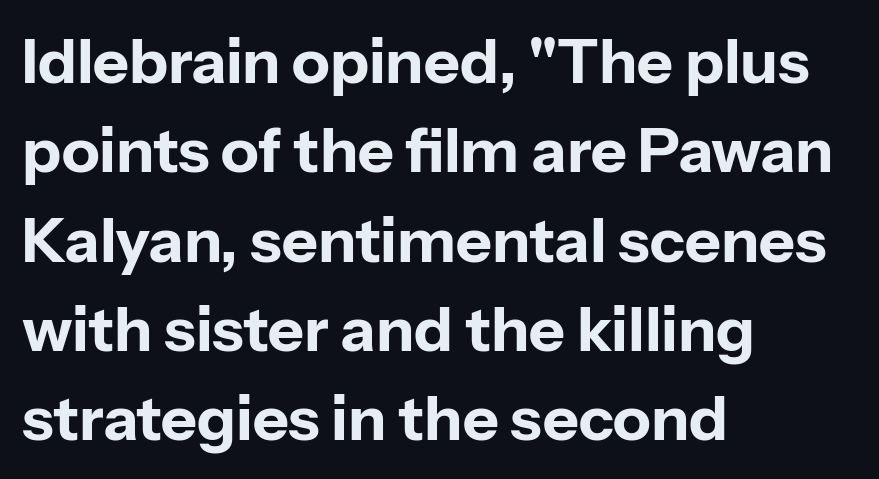
{"serif": "no", "italic": "no", "bold": "yes", "weight": "bold", "width": "normal", "stroke_contrast": "low", "x_height": "medium", "monospaced": "no", "underline": "no", "align": "left", "line_spacing": "normal", "line_spacing_ratio": 1.44, "letter_spacing": "normal", "letter_spacing_em": 0.0, "glyph_px": 62}
